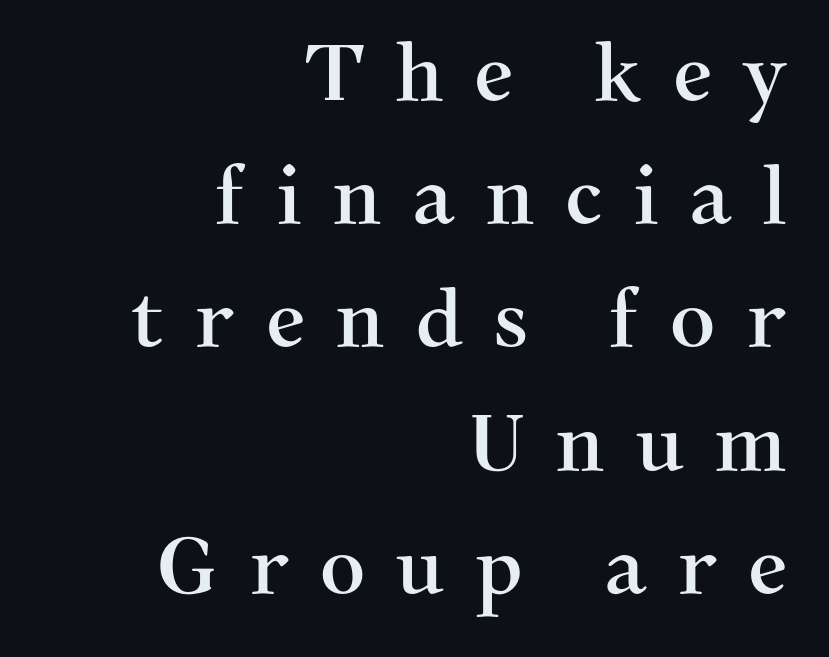
Q: Is the text italic (slanted)? A: No, it is upright.
Q: Is the typeface a serif or a sans-serif typeface? A: Serif.
Q: Is the text underlined? A: No.
Q: How is the paragraph aligned? A: Right-aligned.
Q: Is the spacing between letters normal or unusually wide? A: Unusually wide.
Q: Is the spacing between lines tight, normal or loose? A: Normal.
Q: Width (condensed, normal, or wide)? A: Normal.
Q: Stroke contrast? A: Medium.
Q: x-height? A: Medium.
Q: Monospaced? A: No.
